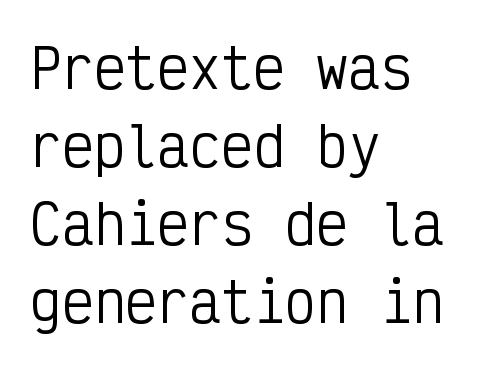
The image shows 53 px regular-weight, condensed sans-serif type, upright, monospaced; set left-aligned, normal line spacing (1.47x), normal letter spacing, not underlined; low stroke contrast and a medium x-height.
